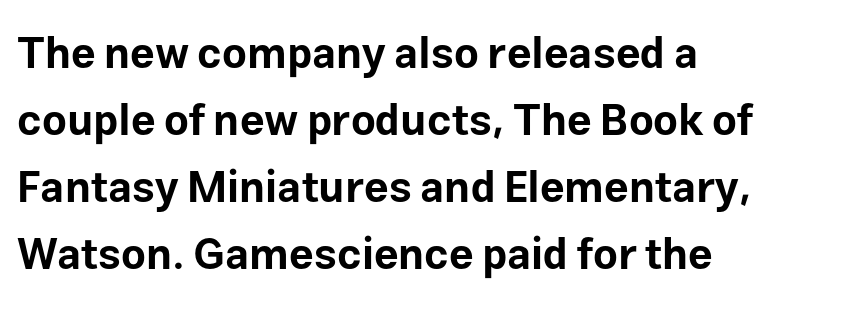
Leading matches the norm, producing a regular column. Spacing verdict: proportional, widths tailored to each character. The space beneath each line is pristine and unruled. Typographically, this falls in the sans-serif category. You'd pick this weight for a headline — it's a proper bold. Posture: vertical.
